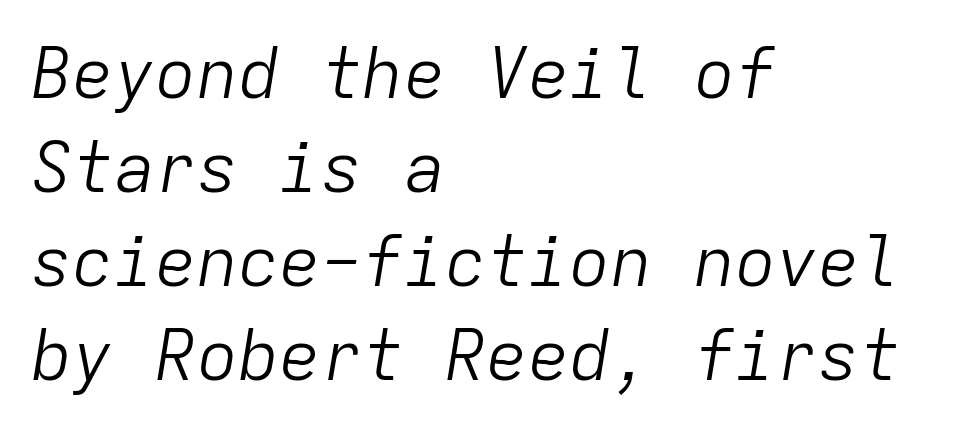
The image shows 69 px light type, italic (leaning right), monospaced; set left-aligned, normal line spacing (1.36x), normal letter spacing, not underlined; low stroke contrast and a medium x-height.
